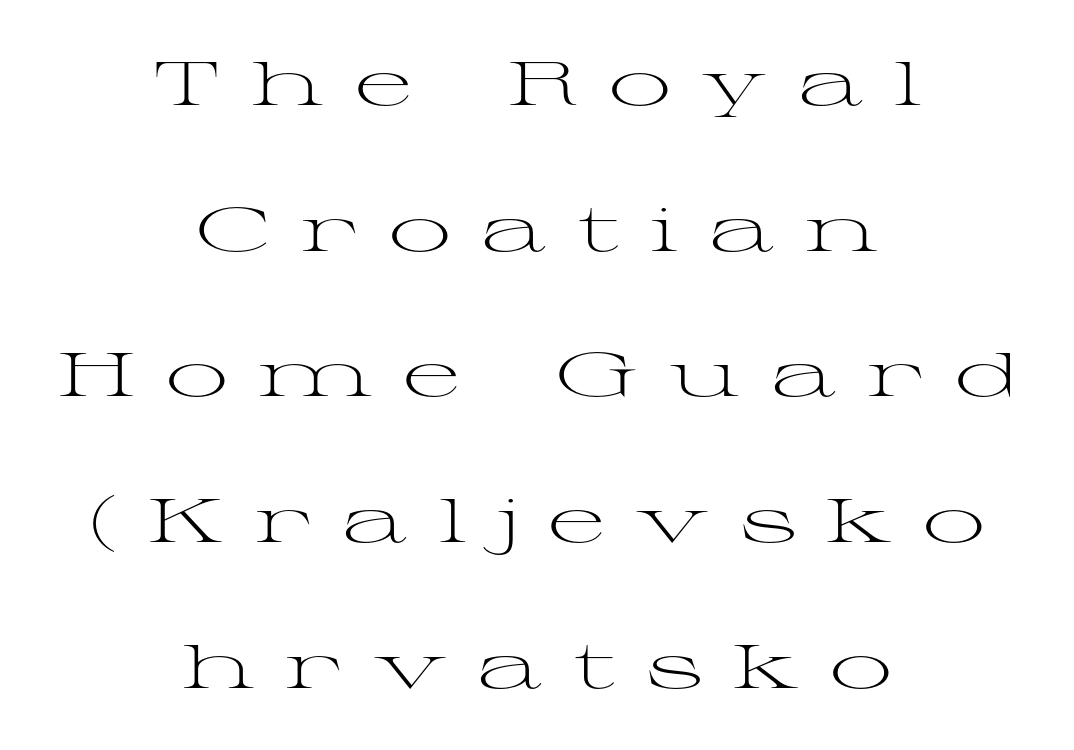
The image shows 62 px light, wide serif type, upright; set centered, loose line spacing (2.35x), unusually wide letter spacing (+0.49 em), not underlined; medium stroke contrast and a medium x-height.
